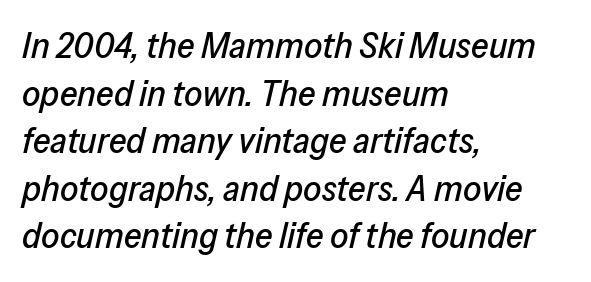
Descenders hang freely into open space. Posture: slanted. In terms of letterspacing, this is plain default setting. A classic flush-left, rag-right setting is used for this passage. Each new line begins a customary step beneath the previous one.
